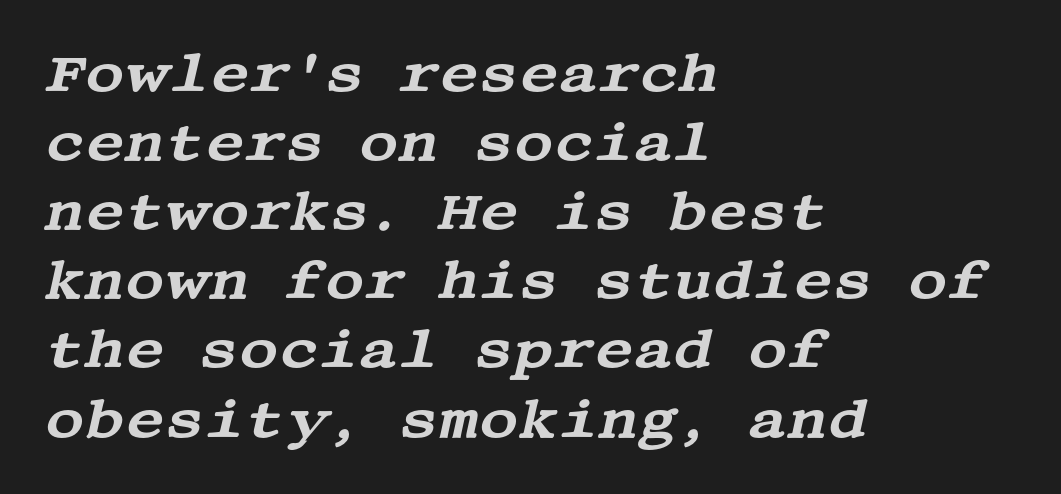
Q: Is the text italic (slanted)? A: Yes, it leans right by about 13 degrees.
Q: Is the typeface a serif or a sans-serif typeface? A: Serif.
Q: Is the text underlined? A: No.
Q: How is the paragraph aligned? A: Left-aligned.
Q: Is the spacing between letters normal or unusually wide? A: Normal.
Q: Is the spacing between lines tight, normal or loose? A: Normal.
Q: Width (condensed, normal, or wide)? A: Wide.
Q: Stroke contrast? A: Medium.
Q: x-height? A: Large.
